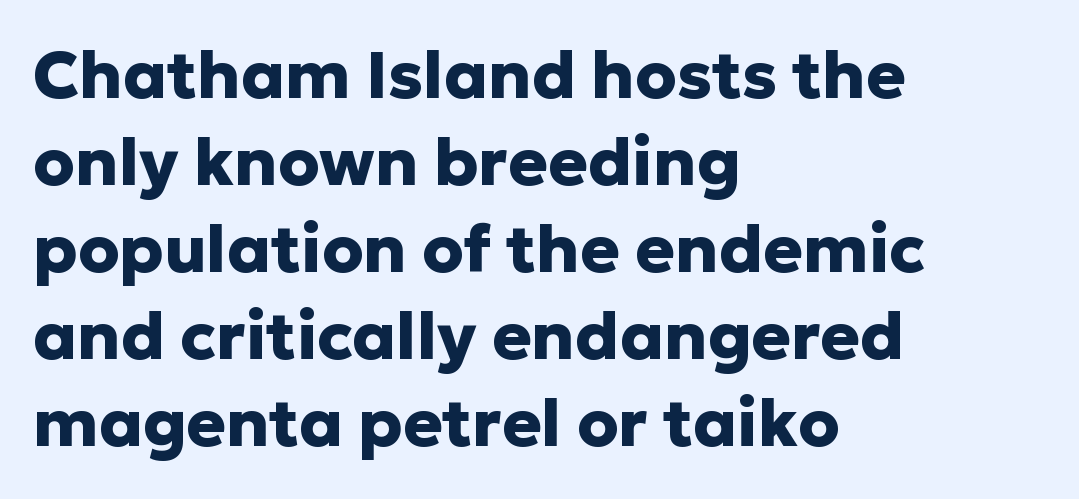
A full-strength bold gives these letters their thick strokes. Words appear dense and cohesive because spacing is normal. Underlining? Definitely not there. You can tell it's not italic because the verticals are truly vertical. The lines in this sample share a left origin and differ only in where they stop.
